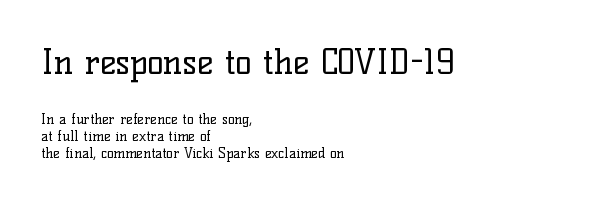
The characters display serif detailing at their extremities. Each line starts at the same left margin while the right side varies. Size hierarchy here favors the leading block over the trailing one. No letter is thick-stroked: the sample isn't bold.
